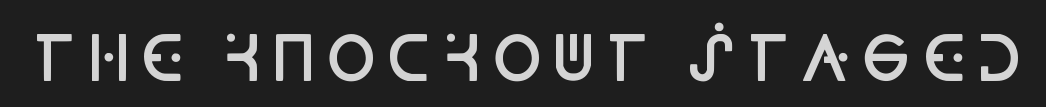
{"serif": "no", "italic": "no", "bold": "semi", "weight": "semibold", "width": "condensed", "stroke_contrast": "low", "x_height": "large", "monospaced": "no", "underline": "no", "glyph_px": 61}
